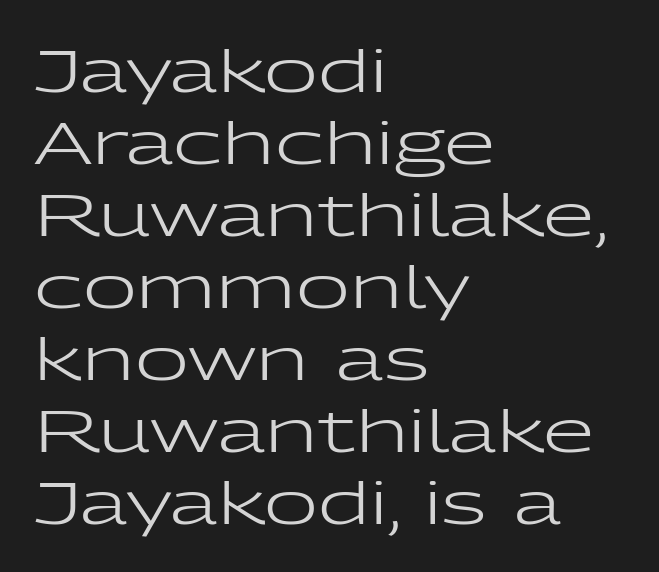
{"serif": "no", "italic": "no", "bold": "no", "weight": "regular", "width": "wide", "stroke_contrast": "low", "x_height": "medium", "monospaced": "no", "underline": "no", "align": "left", "line_spacing_ratio": 1.22, "letter_spacing": "normal", "letter_spacing_em": 0.0, "glyph_px": 59}
